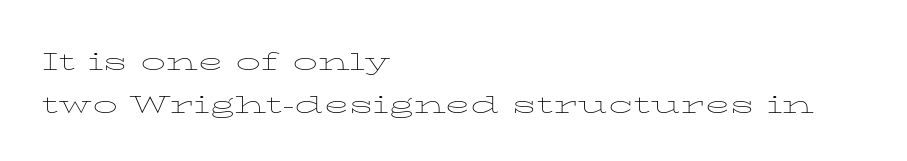
The image shows 33 px thin, wide type, upright; set left-aligned, normal line spacing (1.3x), normal letter spacing, not underlined; low stroke contrast and a medium x-height.
